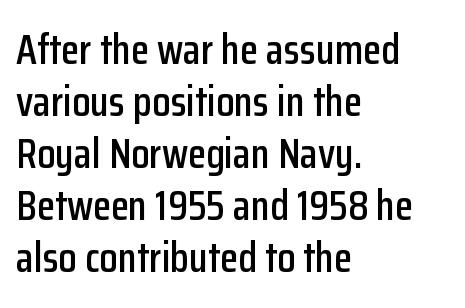
Q: Is the text italic (slanted)? A: No, it is upright.
Q: Is the typeface a serif or a sans-serif typeface? A: Sans-serif.
Q: Is the text underlined? A: No.
Q: How is the paragraph aligned? A: Left-aligned.
Q: Is the spacing between letters normal or unusually wide? A: Normal.
Q: Width (condensed, normal, or wide)? A: Condensed.
Q: Stroke contrast? A: Low.
Q: x-height? A: Medium.
Q: Monospaced? A: No.
